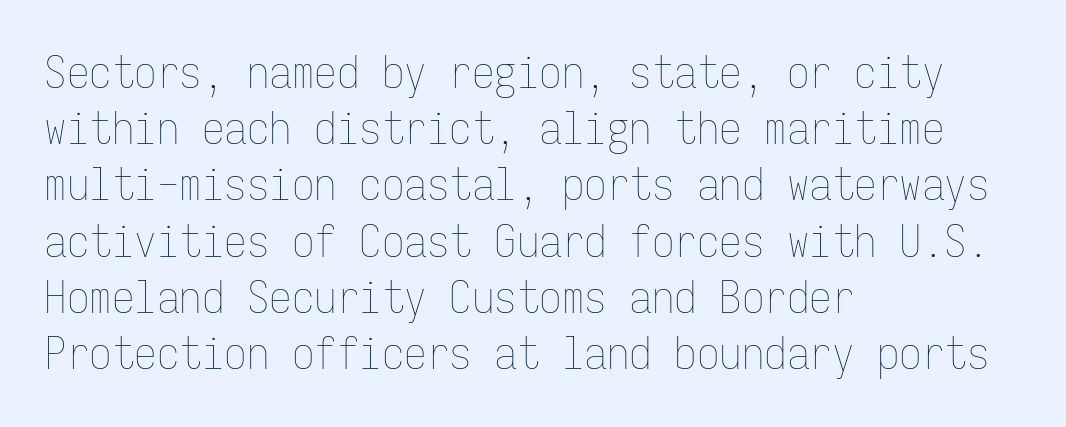
The image shows 45 px thin, condensed type, upright, monospaced; set left-aligned, normal line spacing (1.25x), normal letter spacing, not underlined; low stroke contrast and a medium x-height.
